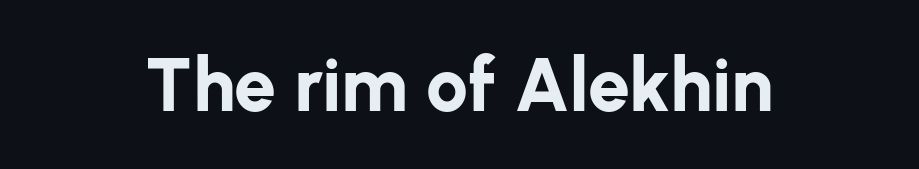
A typesetter would mark this as roman, not italic. Any mark beneath the type? The region is blank. The passage shown is emphatically bold. Each word holds together tightly as a unit, with standard inter-letter gaps. Examine the stroke ends and you'll find no serifs.
